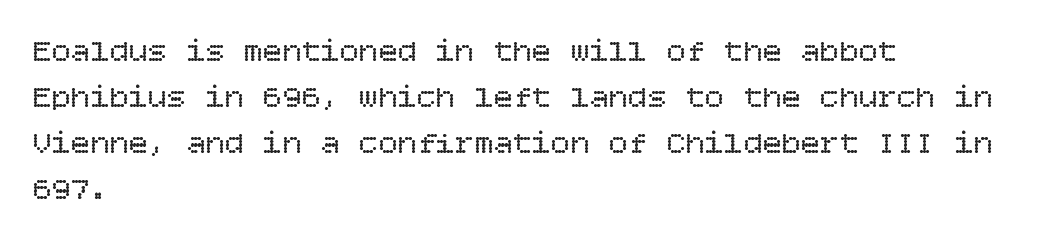
Q: Is the text bold? A: No.
Q: Is the text italic (slanted)? A: No, it is upright.
Q: Is the text underlined? A: No.
Q: How is the paragraph aligned? A: Left-aligned.
Q: Is the spacing between letters normal or unusually wide? A: Normal.
Q: Is the spacing between lines tight, normal or loose? A: Normal.
Q: Width (condensed, normal, or wide)? A: Normal.
Q: Stroke contrast? A: Low.
Q: x-height? A: Large.
